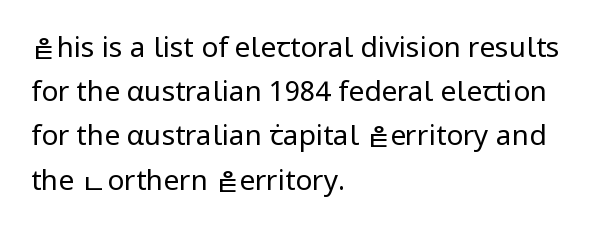
Horizontal alignment here is leftward, the default for most running prose. These lines were composed using upright roman letters. Proportional: the letters do not fall into vertical columns. Between one letter and the next there's only the usual sliver of space. The typeface has the unassuming heft of standard copy or less. The baseline area is clear.
